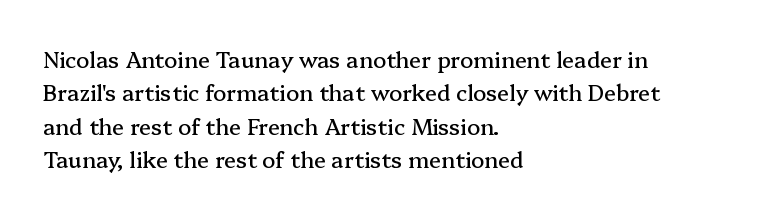
Regarding leading, the lines here are spaced in the standard way. The typography opts for an upright posture over an oblique one. Caption: multi-line text, flush left, ragged right. Nothing unusual about the tracking: characters are spaced as the font intends.
